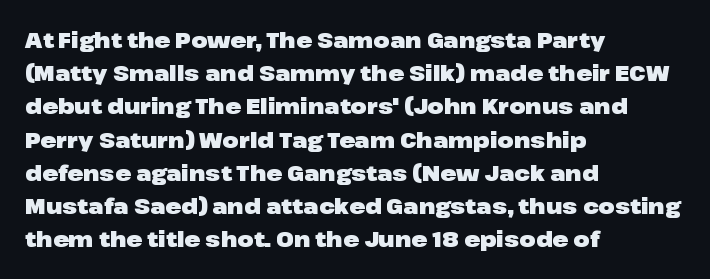
The image shows 21 px bold type, upright; set left-aligned, normal line spacing (1.58x), normal letter spacing, not underlined.
